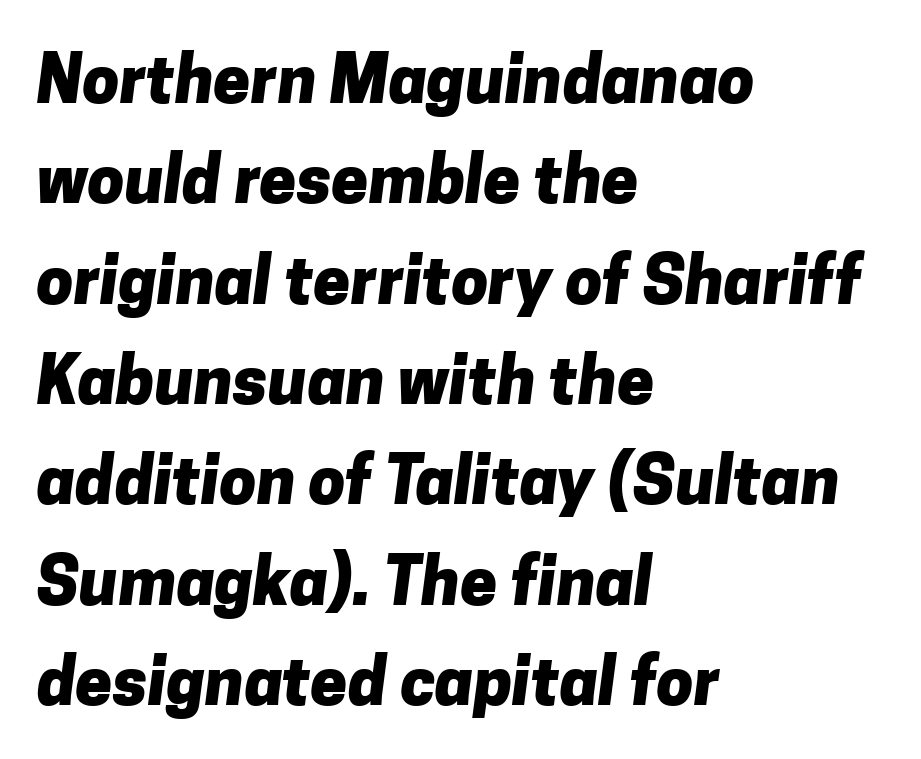
The image shows 66 px heavy sans-serif type; set left-aligned, normal line spacing (1.52x), normal letter spacing, not underlined; low stroke contrast and a medium x-height.
